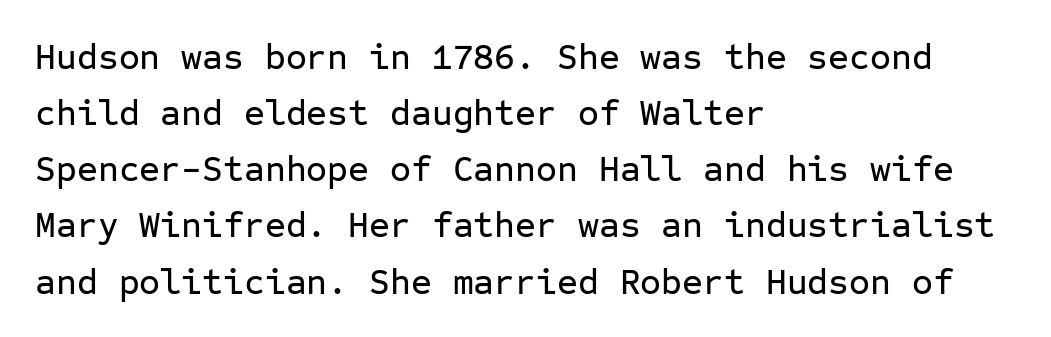
The image shows 36 px sans-serif type, upright, monospaced; set left-aligned, normal line spacing (1.56x), normal letter spacing, not underlined; low stroke contrast and a medium x-height.
